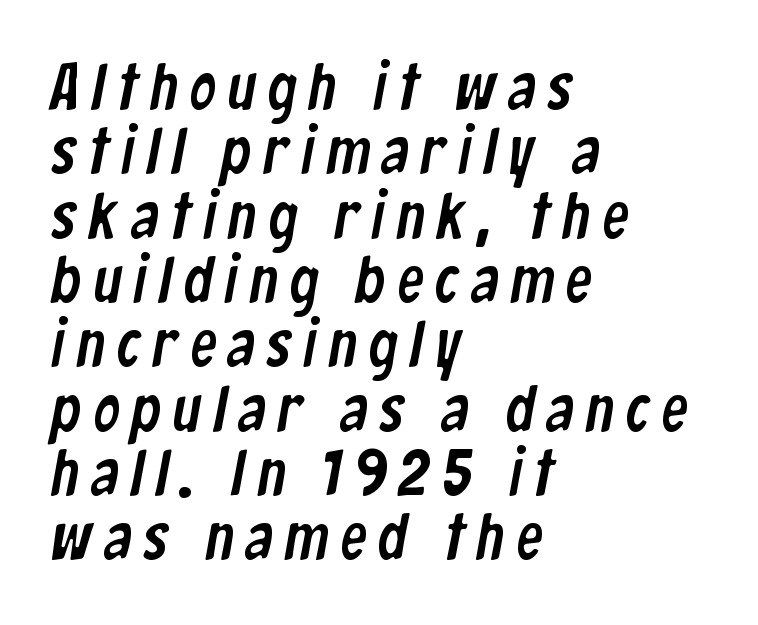
The text was rendered using a sans face with plain stroke endings. Leading is clearly below the norm, producing a dense column. The words here are not underlined. One-word summary of the alignment: left.
